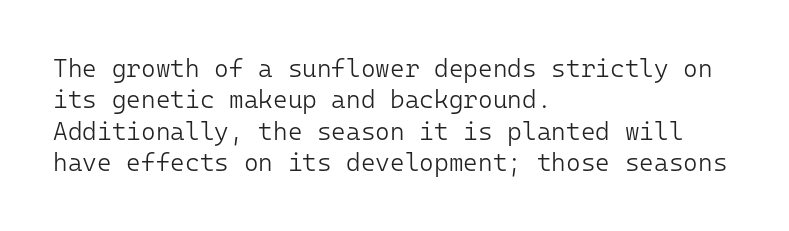
The image shows 25 px text type, upright; set left-aligned, normal line spacing (1.26x), normal letter spacing, not underlined.
